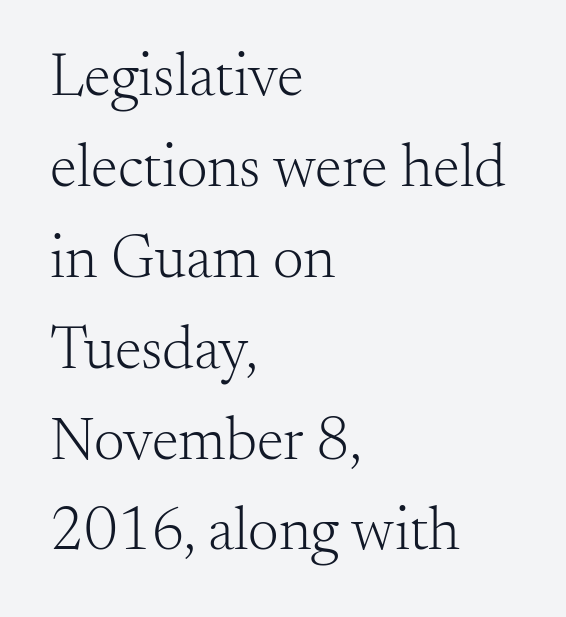
The image shows 61 px light serif type, upright; set left-aligned, normal line spacing (1.49x), normal letter spacing, not underlined; medium stroke contrast and a small x-height.
